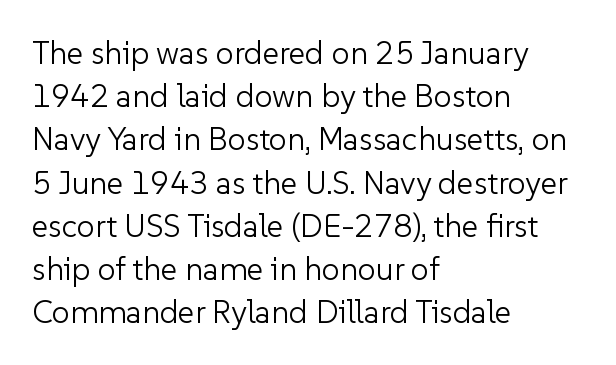
{"serif": "no", "italic": "no", "bold": "no", "weight": "light", "width": "normal", "stroke_contrast": "low", "x_height": "medium", "monospaced": "no", "underline": "no", "align": "left", "line_spacing": "normal", "line_spacing_ratio": 1.35, "letter_spacing": "normal", "letter_spacing_em": 0.0, "glyph_px": 32}
